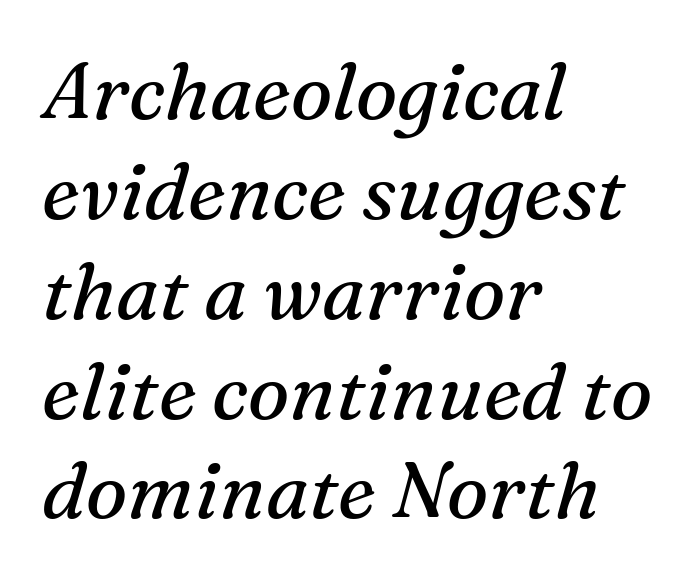
The image shows 78 px regular-weight serif type, italic (leaning right); set left-aligned, normal line spacing (1.28x), normal letter spacing, not underlined; medium stroke contrast and a medium x-height.
